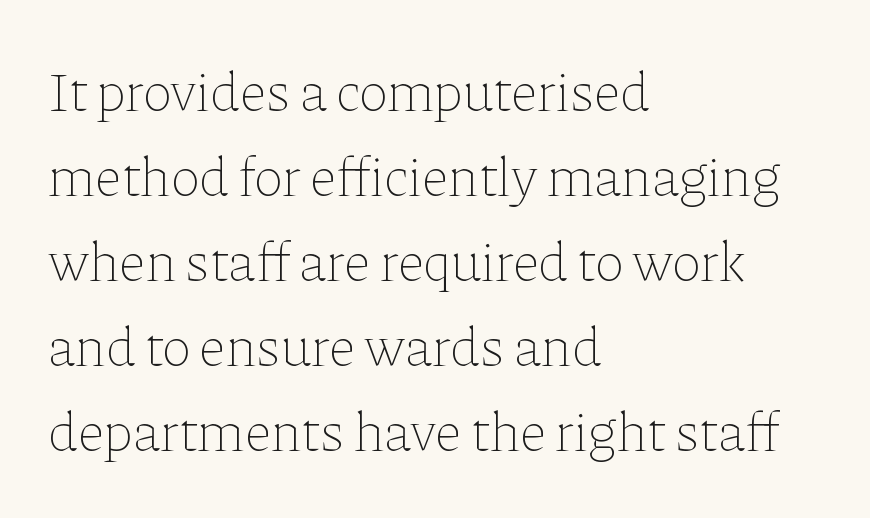
Q: Is the text bold? A: No.
Q: Is the text italic (slanted)? A: No, it is upright.
Q: Is the text underlined? A: No.
Q: How is the paragraph aligned? A: Left-aligned.
Q: Is the spacing between letters normal or unusually wide? A: Normal.
Q: Is the spacing between lines tight, normal or loose? A: Normal.
Q: Width (condensed, normal, or wide)? A: Normal.
Q: Stroke contrast? A: Low.
Q: x-height? A: Medium.
Q: Monospaced? A: No.
